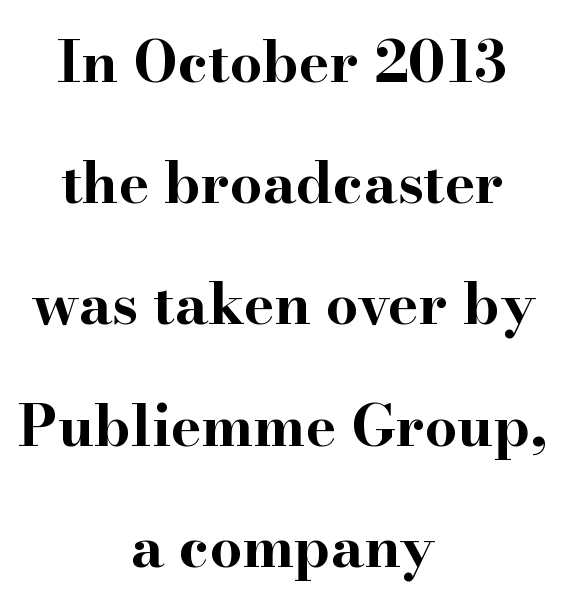
Chunky letters — that's bold for sure. Tall strokes in this sample are plumb rather than angled. The leading is generous, giving the passage an open texture. The face used here is proportionally spaced, like ordinary book or web type. Compared with typical body copy, the letter spacing here is the same. Alignment: centered.
